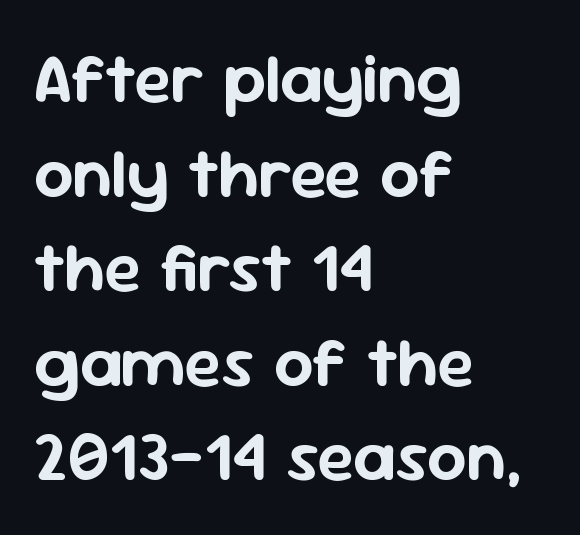
{"serif": "no", "italic": "no", "width": "normal", "stroke_contrast": "low", "x_height": "medium", "monospaced": "no", "underline": "no", "align": "left", "line_spacing": "normal", "line_spacing_ratio": 1.37, "letter_spacing": "normal", "letter_spacing_em": 0.0, "glyph_px": 69}
